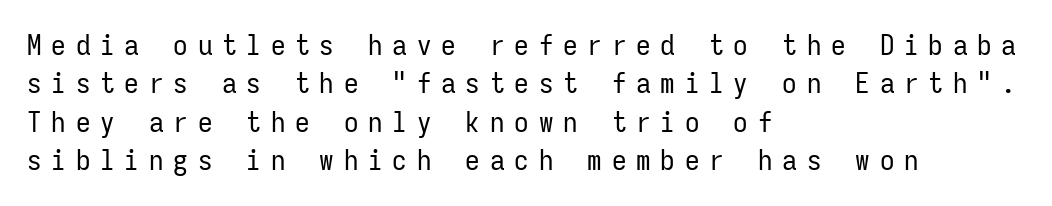
The image shows 29 px regular-weight, condensed sans-serif type, upright, monospaced; set left-aligned, normal line spacing (1.32x), unusually wide letter spacing (+0.34 em), not underlined; low stroke contrast and a medium x-height.
